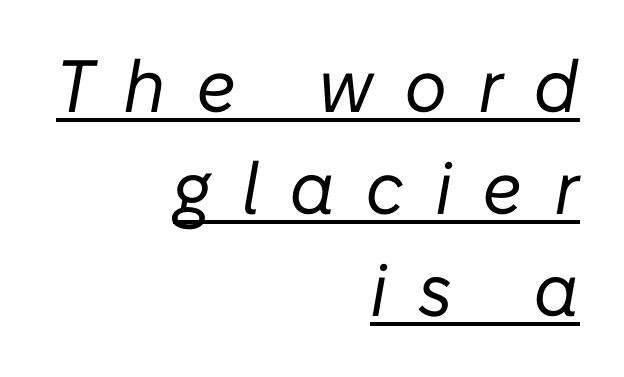
{"italic": "yes", "lean": "right", "slant_degrees": 10, "bold": "no", "weight": "regular", "width": "normal", "stroke_contrast": "low", "x_height": "medium", "monospaced": "no", "underline": "yes", "align": "right", "line_spacing": "normal", "line_spacing_ratio": 1.38, "letter_spacing": "wide", "letter_spacing_em": 0.41, "glyph_px": 74}
